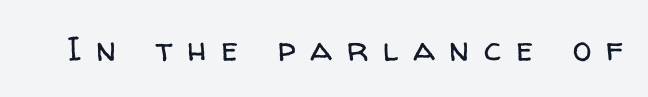
{"serif": "no", "italic": "no", "bold": "no", "weight": "regular", "width": "normal", "stroke_contrast": "low", "x_height": "medium", "monospaced": "no", "underline": "no", "letter_spacing": "wide", "letter_spacing_em": 0.43, "glyph_px": 34}
